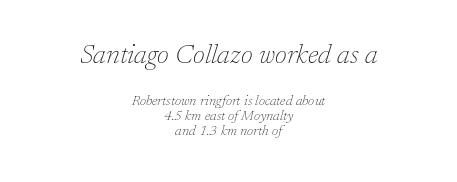
Q: Is the text bold? A: No.
Q: Is the text italic (slanted)? A: Yes, it leans right by about 17 degrees.
Q: Is the text underlined? A: No.
Q: How is the paragraph aligned? A: Centered.
Q: Is the spacing between letters normal or unusually wide? A: Normal.
Q: Is the spacing between lines tight, normal or loose? A: Tight.
Q: Which block of text is set in a larger size, the first (top) or the second (bottom)? A: The first (top) one.
